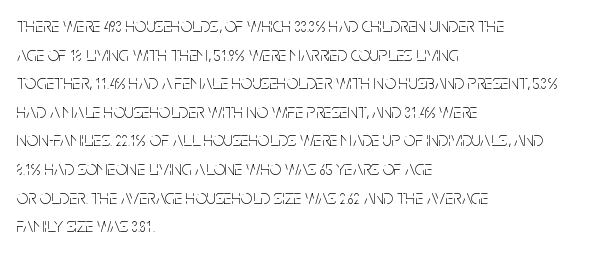
Q: Is the text bold? A: No.
Q: Is the text italic (slanted)? A: No, it is upright.
Q: Is the text underlined? A: No.
Q: How is the paragraph aligned? A: Left-aligned.
Q: Is the spacing between letters normal or unusually wide? A: Normal.
Q: Is the spacing between lines tight, normal or loose? A: Normal.
